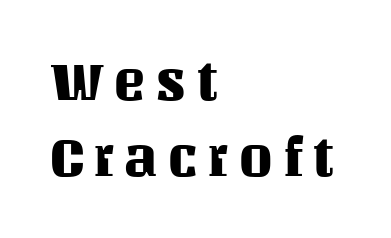
Q: Is the text italic (slanted)? A: No, it is upright.
Q: Is the text underlined? A: No.
Q: How is the paragraph aligned? A: Left-aligned.
Q: Is the spacing between lines tight, normal or loose? A: Normal.
Q: Width (condensed, normal, or wide)? A: Normal.
Q: Stroke contrast? A: Medium.
Q: x-height? A: Large.
Q: Monospaced? A: No.
